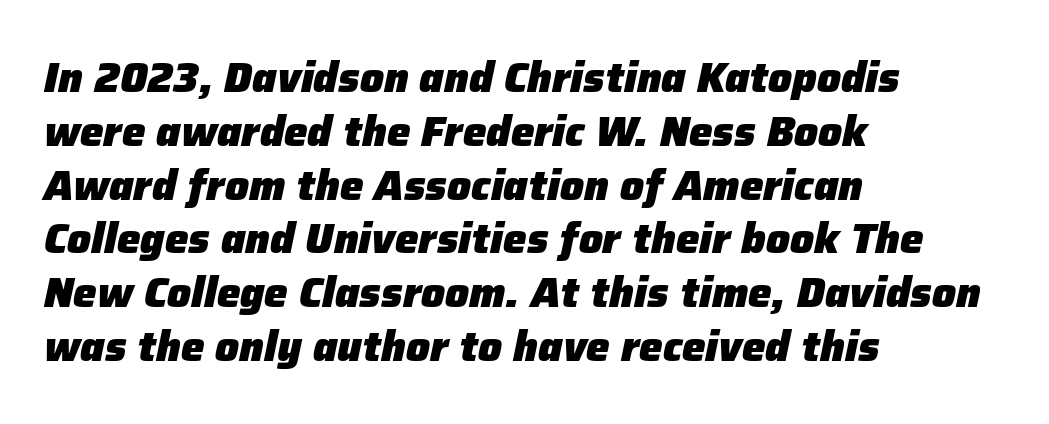
Q: Is the text bold? A: Yes.
Q: Is the text italic (slanted)? A: Yes, it leans right by about 12 degrees.
Q: Is the text underlined? A: No.
Q: How is the paragraph aligned? A: Left-aligned.
Q: Is the spacing between letters normal or unusually wide? A: Normal.
Q: Is the spacing between lines tight, normal or loose? A: Normal.
Q: Width (condensed, normal, or wide)? A: Normal.
Q: Stroke contrast? A: Low.
Q: x-height? A: Medium.
Q: Monospaced? A: No.
